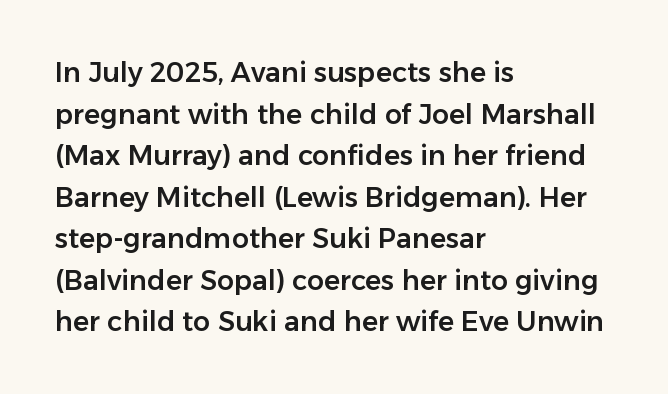
The image shows 27 px text type, upright; set left-aligned, normal line spacing (1.54x), normal letter spacing, not underlined.
